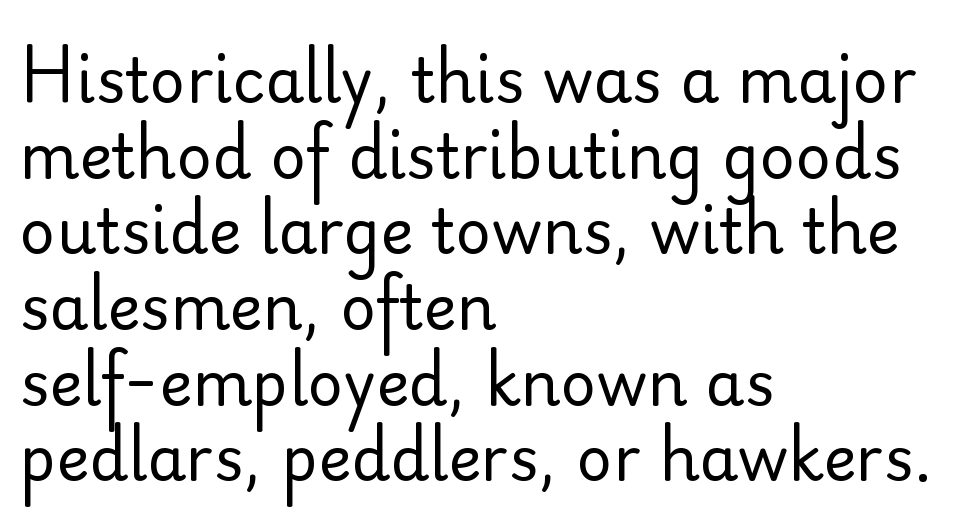
Q: Is the text bold? A: No.
Q: Is the text italic (slanted)? A: No, it is upright.
Q: Is the typeface a serif or a sans-serif typeface? A: Sans-serif.
Q: Is the text underlined? A: No.
Q: How is the paragraph aligned? A: Left-aligned.
Q: Is the spacing between letters normal or unusually wide? A: Normal.
Q: Width (condensed, normal, or wide)? A: Normal.
Q: Stroke contrast? A: Low.
Q: x-height? A: Small.
Q: Monospaced? A: No.
